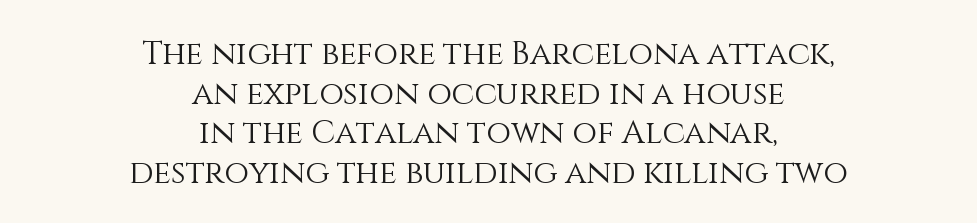
The image shows 32 px light type, upright; set centered, line spacing 1.24x, normal letter spacing, not underlined; medium stroke contrast and a large x-height.
